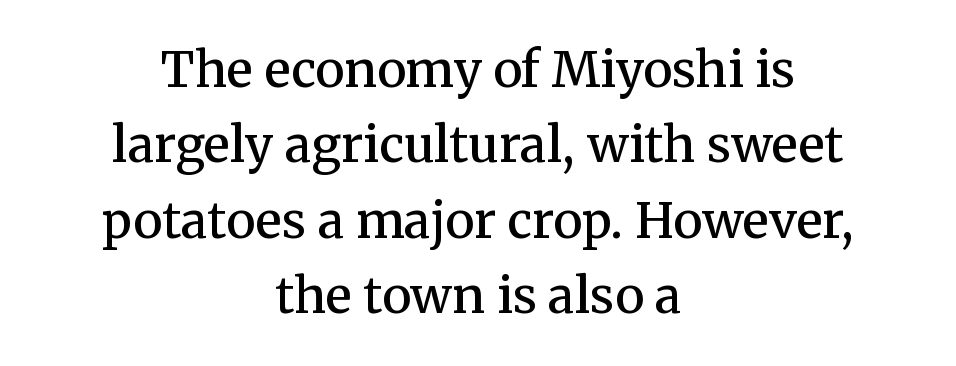
The image shows 49 px semibold serif type, upright; set centered, normal line spacing (1.54x), normal letter spacing, not underlined; medium stroke contrast and a medium x-height.
